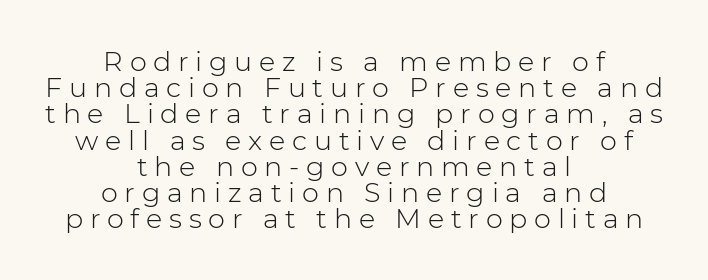
The image shows 27 px text type, upright; set centered, tight line spacing (0.97x), unusually wide letter spacing (+0.25 em), not underlined.
